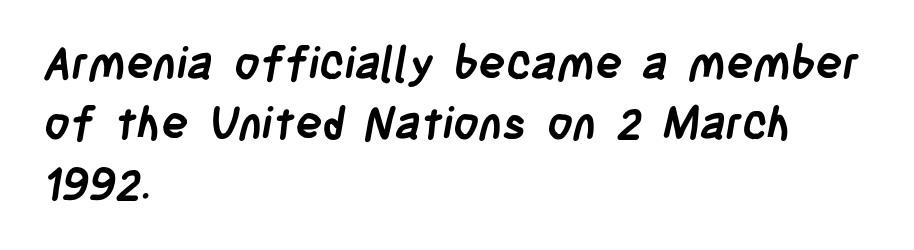
{"serif": "no", "bold": "yes", "weight": "semibold", "width": "condensed", "stroke_contrast": "low", "x_height": "large", "monospaced": "no", "underline": "no", "align": "left", "line_spacing": "normal", "line_spacing_ratio": 1.34, "letter_spacing": "normal", "letter_spacing_em": 0.0, "glyph_px": 45}
